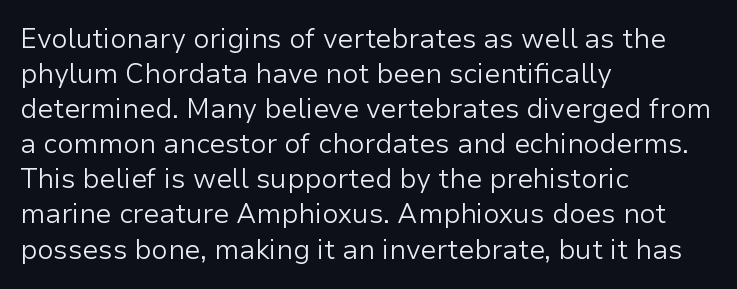
Q: Is the text bold? A: No.
Q: Is the text italic (slanted)? A: No, it is upright.
Q: Is the text underlined? A: No.
Q: How is the paragraph aligned? A: Left-aligned.
Q: Is the spacing between letters normal or unusually wide? A: Normal.
Q: Is the spacing between lines tight, normal or loose? A: Normal.
